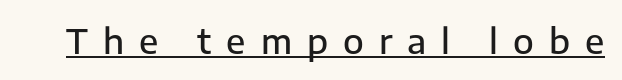
{"serif": "no", "italic": "no", "bold": "semi", "weight": "semibold", "width": "normal", "stroke_contrast": "low", "x_height": "medium", "monospaced": "no", "underline": "yes", "letter_spacing": "wide", "letter_spacing_em": 0.44, "glyph_px": 34}
